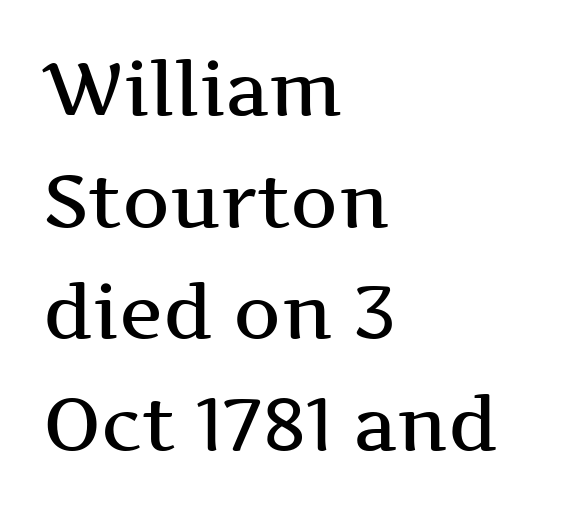
Is this a sans? No — the strokes have serifs. Is this a fixed-width face? No — the glyphs have proportional, varying widths. Students, this is semibold: more ink than regular, less than bold. Posture: straight, roman, zero tilt. Vertically, the passage feels balanced, rows spaced as you'd expect.
